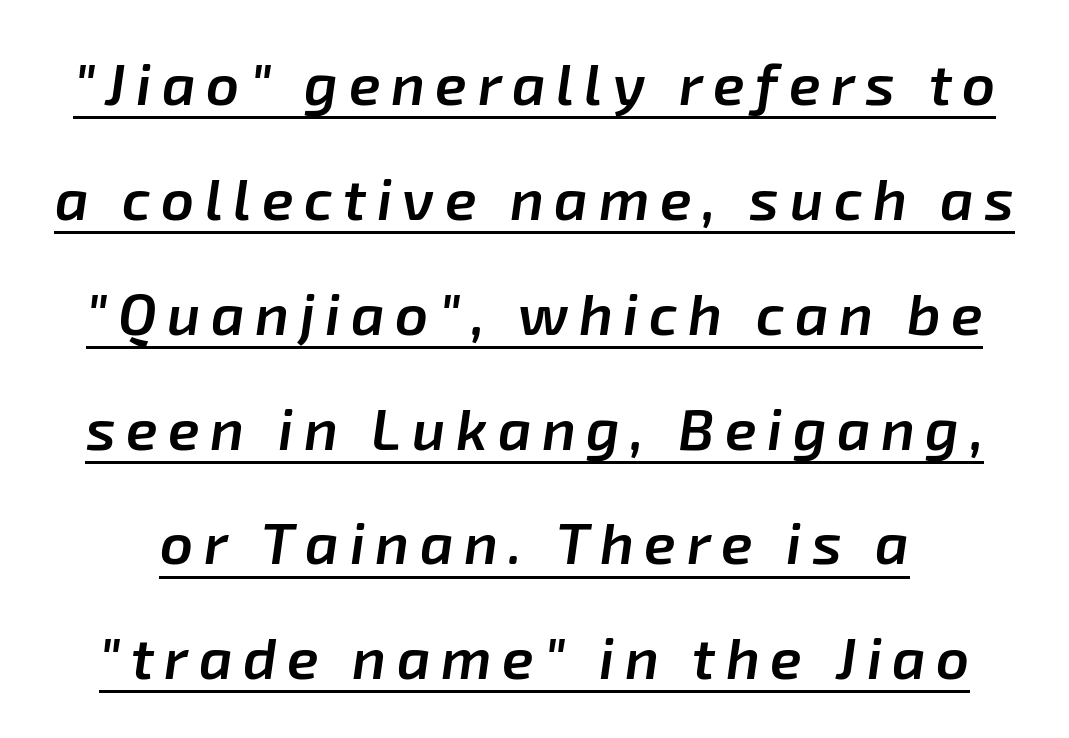
The image shows 58 px semibold type, italic (leaning right); set loose line spacing (1.98x), underlined; low stroke contrast and a medium x-height.
